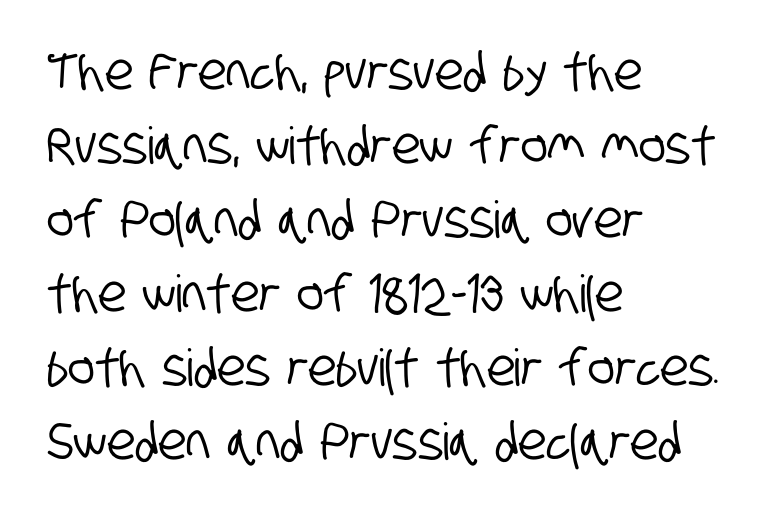
{"serif": "no", "width": "condensed", "stroke_contrast": "low", "x_height": "large", "monospaced": "no", "underline": "no", "align": "left", "line_spacing": "normal", "line_spacing_ratio": 1.45, "letter_spacing": "normal", "letter_spacing_em": 0.0, "glyph_px": 51}
